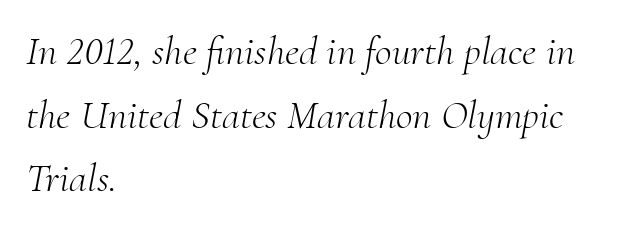
The image shows 41 px light serif type, italic (leaning right); set left-aligned, normal line spacing (1.55x), normal letter spacing, not underlined; medium stroke contrast and a small x-height.
